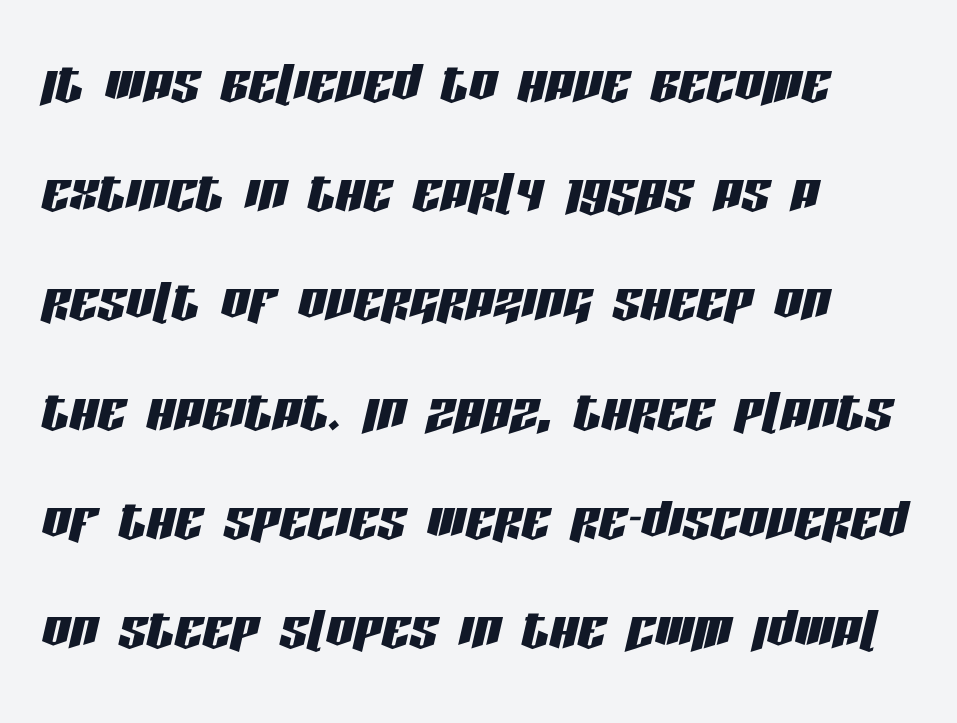
The image shows 70 px condensed type, italic (leaning right); set left-aligned, normal line spacing (1.56x), normal letter spacing, not underlined; low stroke contrast and a large x-height.
